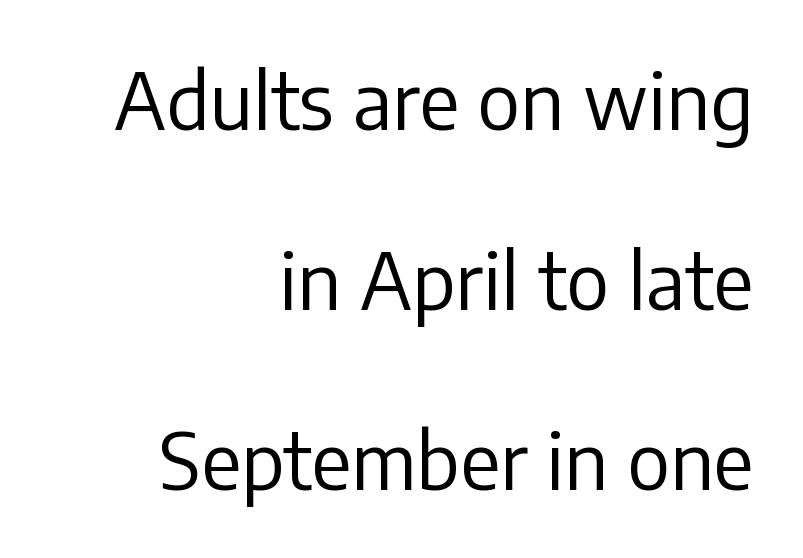
Q: Is the text bold? A: No.
Q: Is the text italic (slanted)? A: No, it is upright.
Q: Is the typeface a serif or a sans-serif typeface? A: Sans-serif.
Q: Is the text underlined? A: No.
Q: How is the paragraph aligned? A: Right-aligned.
Q: Is the spacing between letters normal or unusually wide? A: Normal.
Q: Is the spacing between lines tight, normal or loose? A: Loose.
Q: Width (condensed, normal, or wide)? A: Normal.
Q: Stroke contrast? A: Low.
Q: x-height? A: Medium.
Q: Monospaced? A: No.
